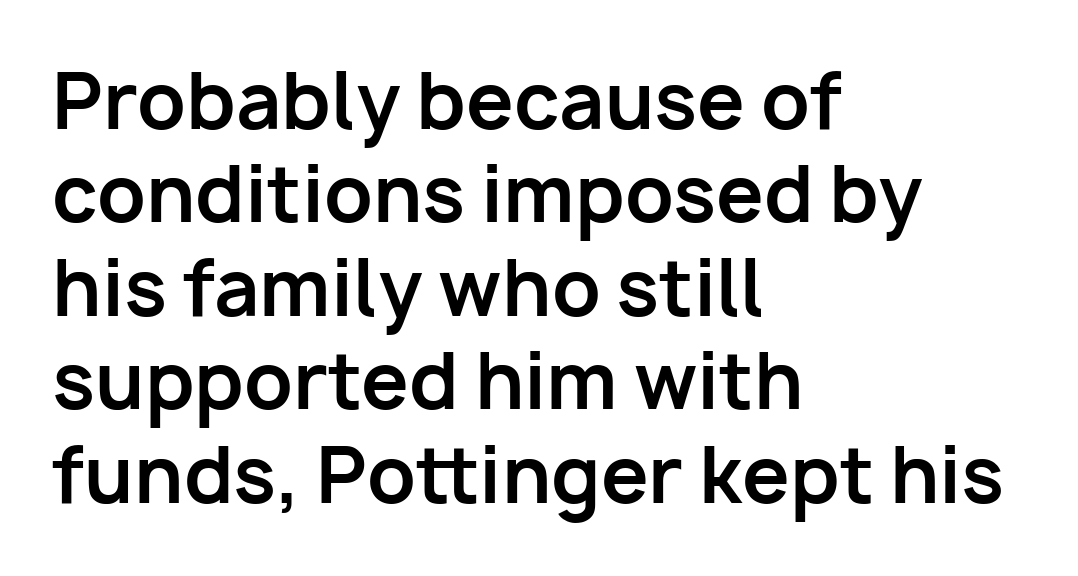
{"serif": "no", "italic": "no", "bold": "yes", "weight": "bold", "width": "normal", "stroke_contrast": "low", "x_height": "medium", "monospaced": "no", "underline": "no", "align": "left", "line_spacing_ratio": 1.23, "letter_spacing": "normal", "letter_spacing_em": 0.0, "glyph_px": 76}
